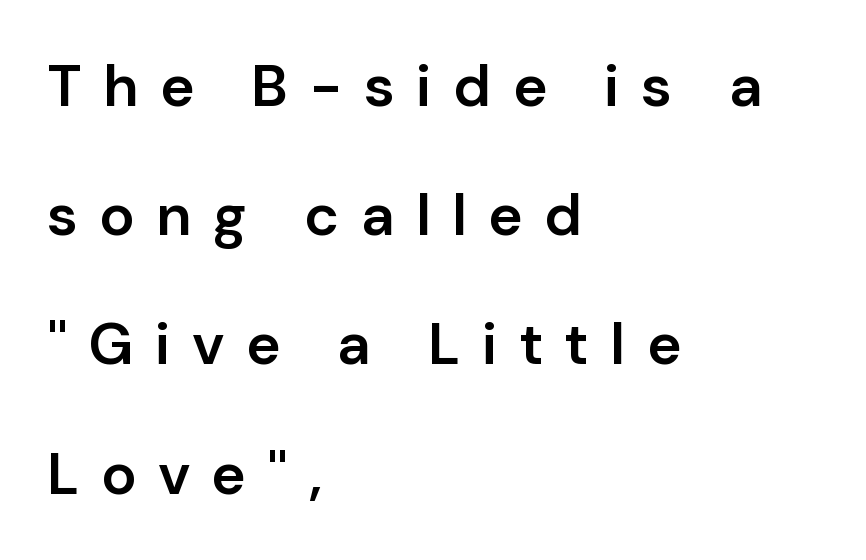
The image shows 59 px semibold sans-serif type, upright; set left-aligned, loose line spacing (2.19x), unusually wide letter spacing (+0.36 em), not underlined; low stroke contrast and a medium x-height.
